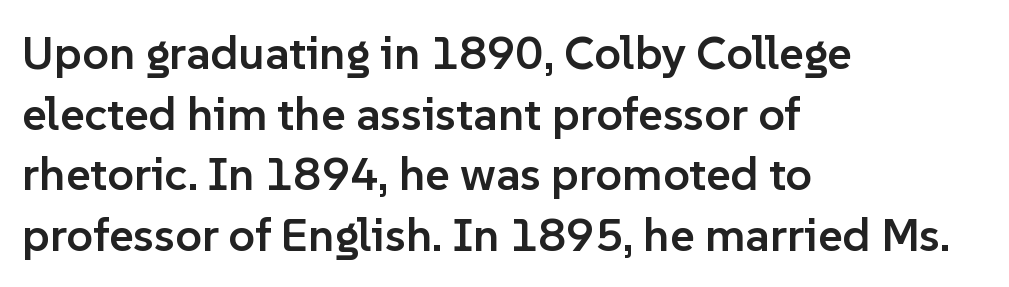
Q: Is the text bold? A: Semi-bold.
Q: Is the text italic (slanted)? A: No, it is upright.
Q: Is the typeface a serif or a sans-serif typeface? A: Sans-serif.
Q: Is the text underlined? A: No.
Q: How is the paragraph aligned? A: Left-aligned.
Q: Is the spacing between letters normal or unusually wide? A: Normal.
Q: Is the spacing between lines tight, normal or loose? A: Normal.
Q: Width (condensed, normal, or wide)? A: Normal.
Q: Stroke contrast? A: Low.
Q: x-height? A: Medium.
Q: Monospaced? A: No.
